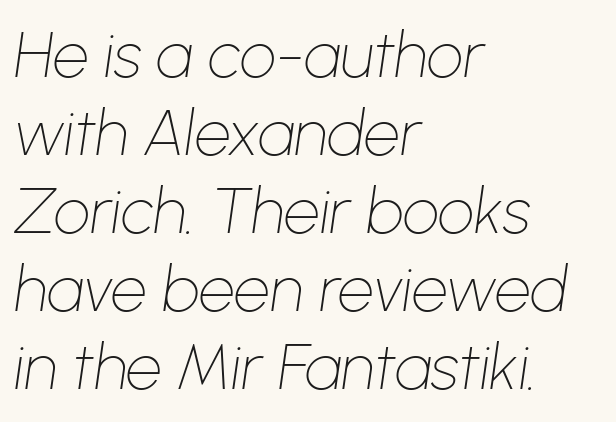
{"italic": "yes", "lean": "right", "slant_degrees": 8, "bold": "no", "weight": "thin", "width": "normal", "stroke_contrast": "low", "x_height": "medium", "monospaced": "no", "underline": "no", "align": "left", "line_spacing_ratio": 1.22, "letter_spacing": "normal", "letter_spacing_em": 0.0, "glyph_px": 64}
